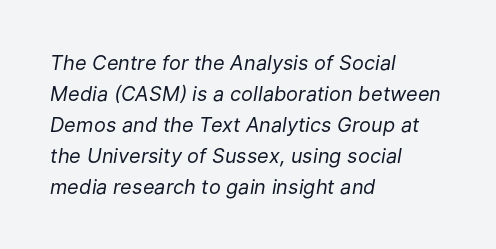
The image shows 20 px text type, italic (leaning right); set left-aligned, normal line spacing (1.55x), normal letter spacing, not underlined.
